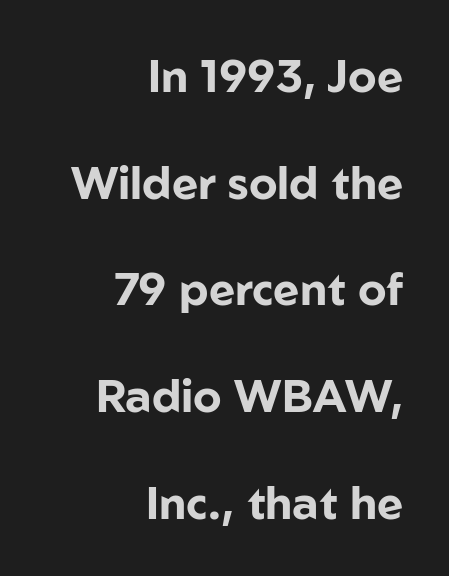
Q: Is the text bold? A: Yes.
Q: Is the text italic (slanted)? A: No, it is upright.
Q: Is the typeface a serif or a sans-serif typeface? A: Sans-serif.
Q: Is the text underlined? A: No.
Q: How is the paragraph aligned? A: Right-aligned.
Q: Is the spacing between letters normal or unusually wide? A: Normal.
Q: Is the spacing between lines tight, normal or loose? A: Loose.
Q: Width (condensed, normal, or wide)? A: Normal.
Q: Stroke contrast? A: Low.
Q: x-height? A: Medium.
Q: Monospaced? A: No.
